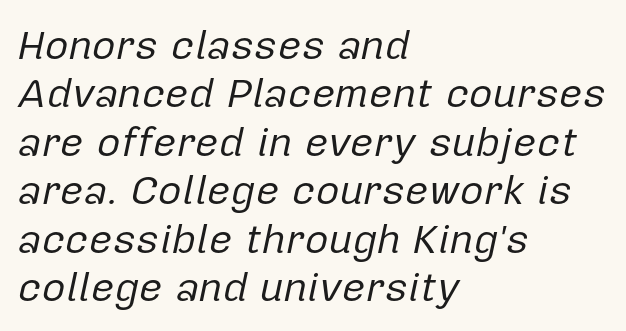
Q: Is the text bold? A: No.
Q: Is the text italic (slanted)? A: Yes, it leans right by about 12 degrees.
Q: Is the text underlined? A: No.
Q: How is the paragraph aligned? A: Left-aligned.
Q: Is the spacing between letters normal or unusually wide? A: Normal.
Q: Width (condensed, normal, or wide)? A: Normal.
Q: Stroke contrast? A: Low.
Q: x-height? A: Medium.
Q: Monospaced? A: No.
